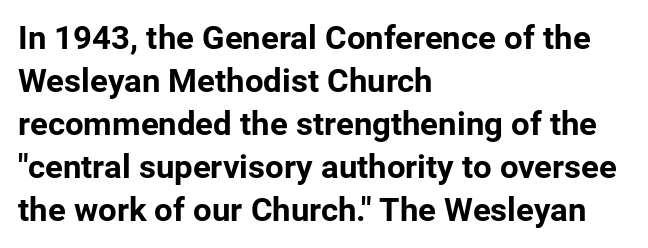
Q: Is the text bold? A: Yes.
Q: Is the text italic (slanted)? A: No, it is upright.
Q: Is the typeface a serif or a sans-serif typeface? A: Sans-serif.
Q: Is the text underlined? A: No.
Q: How is the paragraph aligned? A: Left-aligned.
Q: Is the spacing between letters normal or unusually wide? A: Normal.
Q: Is the spacing between lines tight, normal or loose? A: Normal.
Q: Width (condensed, normal, or wide)? A: Normal.
Q: Stroke contrast? A: Low.
Q: x-height? A: Medium.
Q: Monospaced? A: No.
